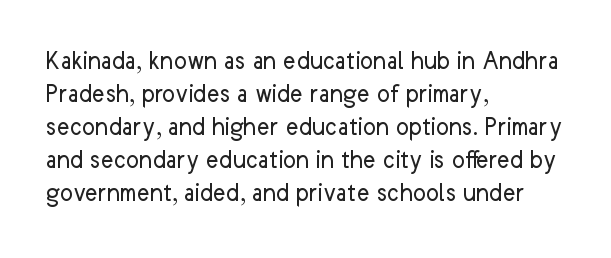
{"italic": "no", "bold": "no", "underline": "no", "align": "left", "line_spacing_ratio": 1.22, "letter_spacing": "normal", "letter_spacing_em": 0.0, "glyph_px": 27}
